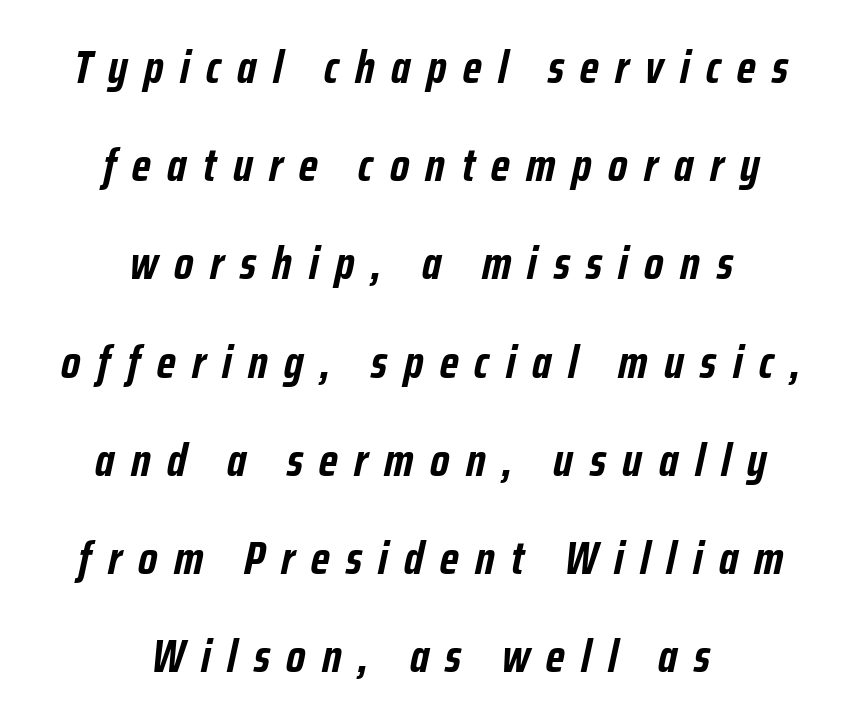
The image shows 47 px semibold, condensed type, italic (leaning right); set centered, loose line spacing (2.09x), unusually wide letter spacing (+0.35 em), not underlined; low stroke contrast and a medium x-height.
